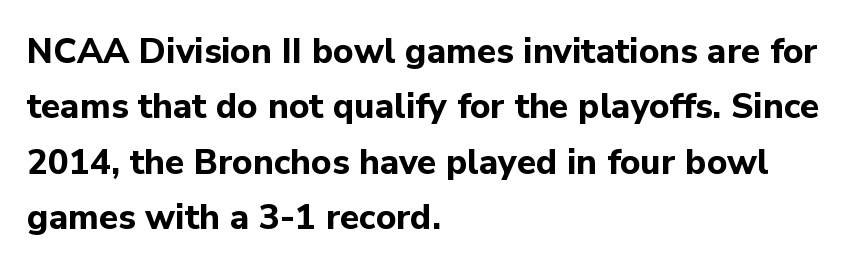
The image shows 35 px bold sans-serif type, upright; set left-aligned, normal line spacing (1.58x), normal letter spacing, not underlined; low stroke contrast and a medium x-height.
